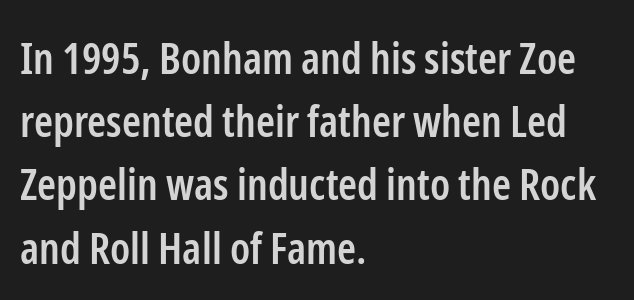
The image shows 43 px semibold, condensed sans-serif type, upright; set left-aligned, normal line spacing (1.47x), normal letter spacing, not underlined; low stroke contrast and a medium x-height.
